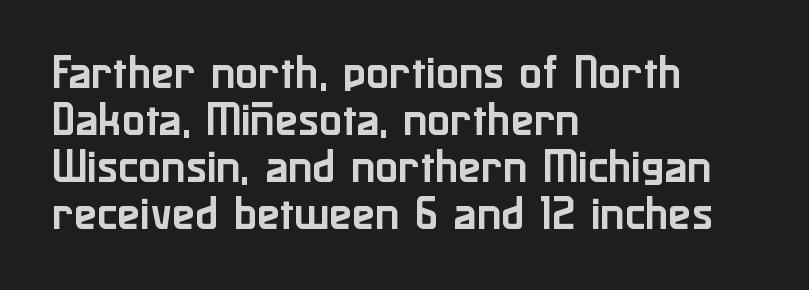
The font family rendered here belongs to the sans-serif group. In terms of posture, this sample is upright. Check the space under the baseline: it is left empty. Varying glyph widths throughout — classic text-font behaviour.
